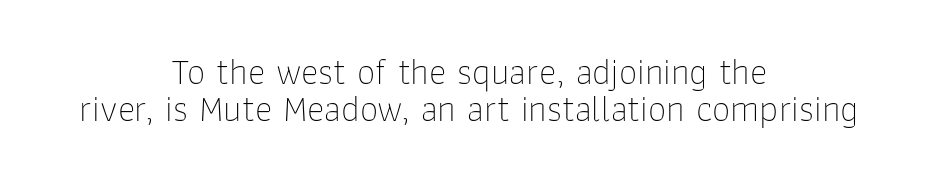
The image shows 37 px thin sans-serif type, upright; set centered, tight line spacing (1.01x), normal letter spacing, not underlined; low stroke contrast and a medium x-height.
